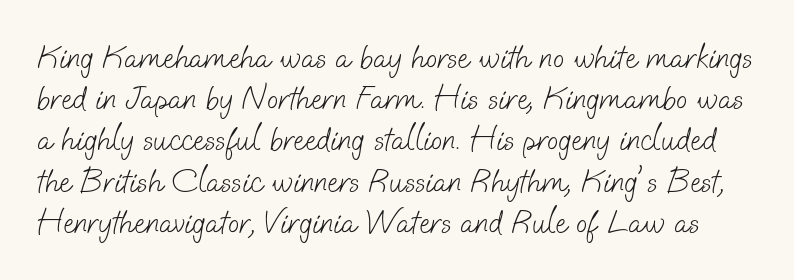
The image shows 33 px light sans-serif type; set normal line spacing (1.25x), normal letter spacing, not underlined; low stroke contrast and a small x-height.
